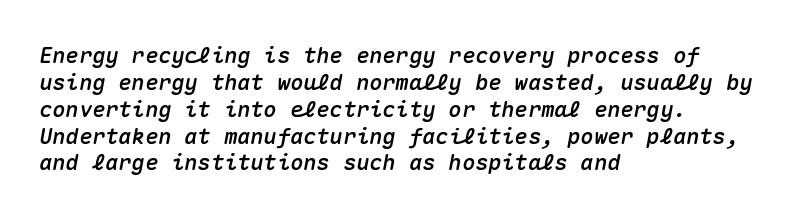
{"italic": "yes", "lean": "right", "slant_degrees": 10, "underline": "no", "align": "left", "line_spacing_ratio": 1.22, "letter_spacing": "normal", "letter_spacing_em": 0.0, "glyph_px": 22}
